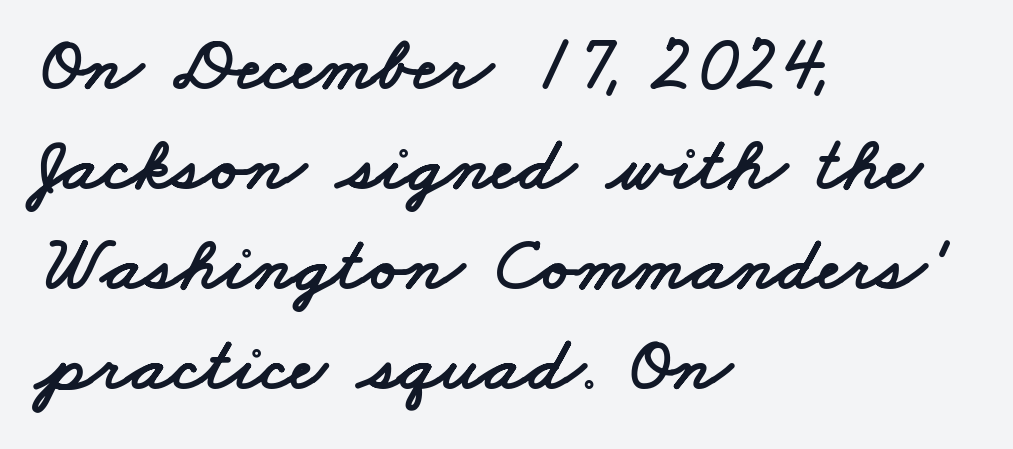
Q: Is the typeface a serif or a sans-serif typeface? A: Sans-serif.
Q: Is the text underlined? A: No.
Q: How is the paragraph aligned? A: Left-aligned.
Q: Is the spacing between letters normal or unusually wide? A: Normal.
Q: Is the spacing between lines tight, normal or loose? A: Normal.
Q: Width (condensed, normal, or wide)? A: Wide.
Q: Stroke contrast? A: Low.
Q: x-height? A: Small.
Q: Monospaced? A: No.
